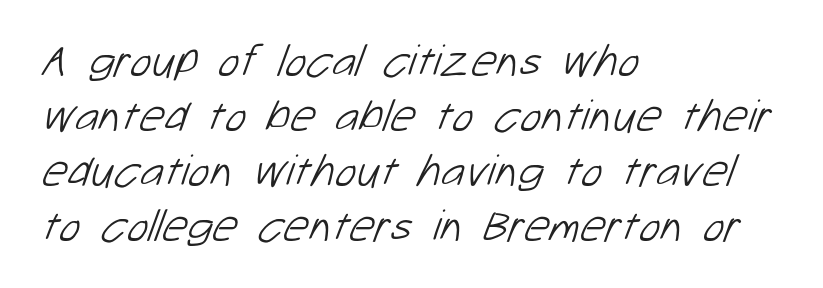
{"serif": "no", "bold": "no", "weight": "light", "width": "normal", "stroke_contrast": "low", "x_height": "medium", "monospaced": "no", "underline": "no", "align": "left", "line_spacing_ratio": 1.22, "letter_spacing": "normal", "letter_spacing_em": 0.0, "glyph_px": 45}
